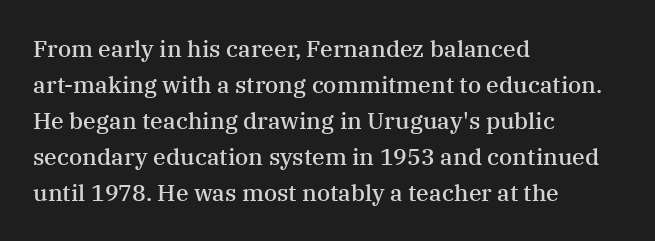
Q: Is the text bold? A: Semi-bold.
Q: Is the text italic (slanted)? A: No, it is upright.
Q: Is the text underlined? A: No.
Q: How is the paragraph aligned? A: Left-aligned.
Q: Is the spacing between letters normal or unusually wide? A: Normal.
Q: Is the spacing between lines tight, normal or loose? A: Normal.
